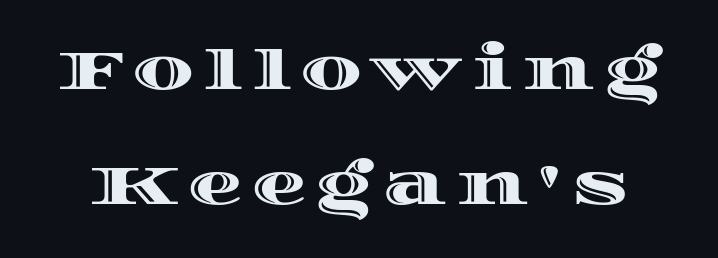
The lines are spread far apart with generous leading. The space directly below the letters is spotless. Think of a printed novel: that variable character pitch is what you see here. Posture: vertical.
